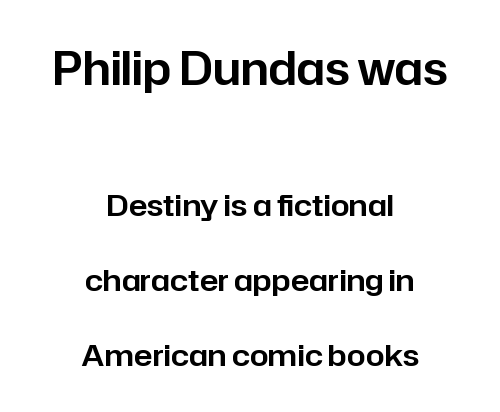
{"serif": "no", "italic": "no", "width": "normal", "stroke_contrast": "low", "x_height": "medium", "monospaced": "no", "underline": "no", "align": "center", "line_spacing": "loose", "line_spacing_ratio": 2.5, "letter_spacing": "normal", "letter_spacing_em": 0.0, "larger_block": "first", "size_ratio": 1.5, "glyph_px": 45}
